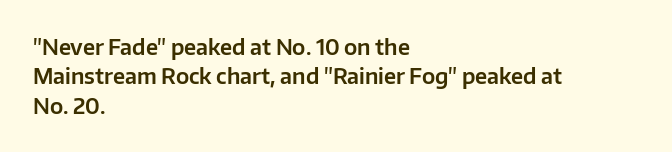
{"italic": "no", "underline": "no", "align": "left", "line_spacing": "normal", "line_spacing_ratio": 1.4, "letter_spacing": "normal", "letter_spacing_em": 0.0, "glyph_px": 21}
